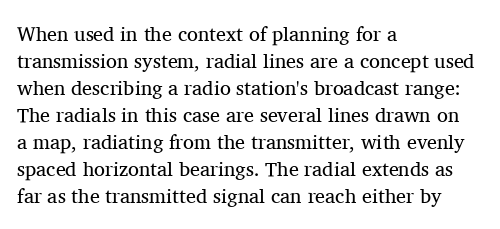
This sample uses an upright cut, with every glyph sitting square on the baseline. Reading down the column, the eye jumps a familiar distance to each next line. The horizontal fit of the characters is conventional and even. This is not heavy type; no bold has been used.
